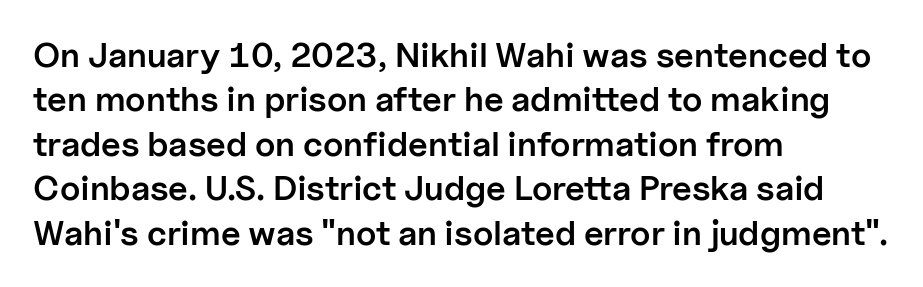
The image shows 35 px semibold sans-serif type, upright; set left-aligned, normal line spacing (1.27x), normal letter spacing, not underlined; low stroke contrast and a medium x-height.
